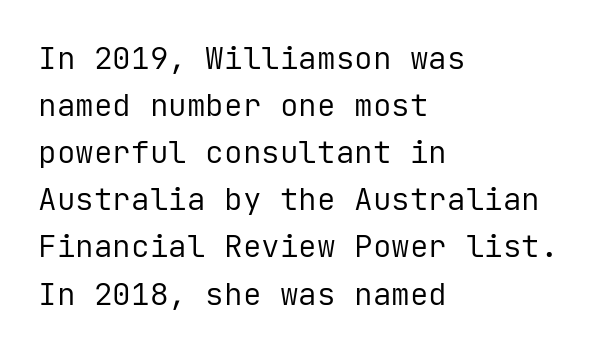
{"serif": "no", "italic": "no", "bold": "no", "weight": "regular", "width": "normal", "stroke_contrast": "low", "x_height": "medium", "monospaced": "yes", "underline": "no", "align": "left", "line_spacing": "normal", "line_spacing_ratio": 1.52, "letter_spacing": "normal", "letter_spacing_em": 0.0, "glyph_px": 31}
